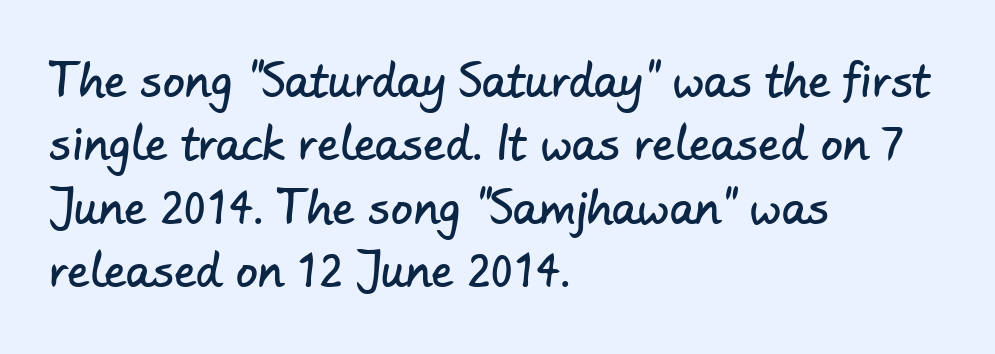
Has an underline been added? It has not. Here the designer chose a conventional face with non-uniform glyph widths. A typesetter would call this leading conventional body-copy spacing. A typesetter would label this face a sans.
